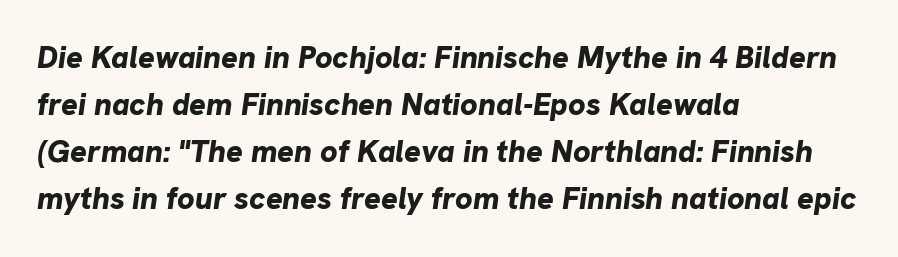
The rows are spaced the way most documents space them. Style check: oblique. Set as a true bold cut, around the 700 mark. Nobody touched the tracking dial on this one. Clear beneath every line of the passage. Reading down the block, your eye returns to a fixed left position each line.
